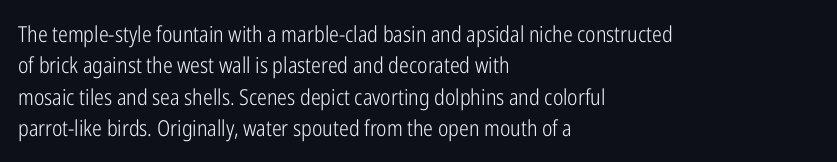
The line-height multiplier appears to be the usual default. The ragged edge is on the right, which tells us the setting is flush left. A typesetter would mark this as roman, not italic. This sample uses plain, unmodified letter spacing. No letter is thick-stroked: the sample isn't bold.
